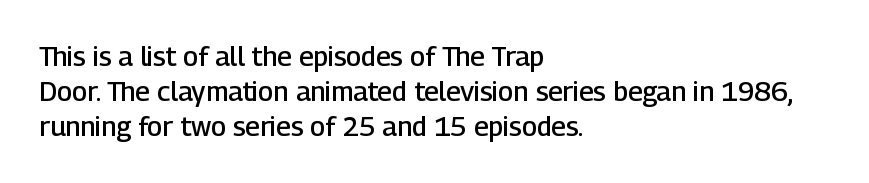
The image shows 27 px text type, upright; set left-aligned, normal line spacing (1.3x), normal letter spacing, not underlined.
